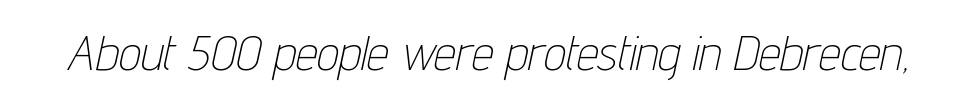
{"italic": "yes", "lean": "right", "slant_degrees": 12, "bold": "no", "weight": "thin", "width": "condensed", "stroke_contrast": "low", "x_height": "medium", "monospaced": "no", "underline": "no", "letter_spacing": "normal", "letter_spacing_em": 0.0, "glyph_px": 49}
